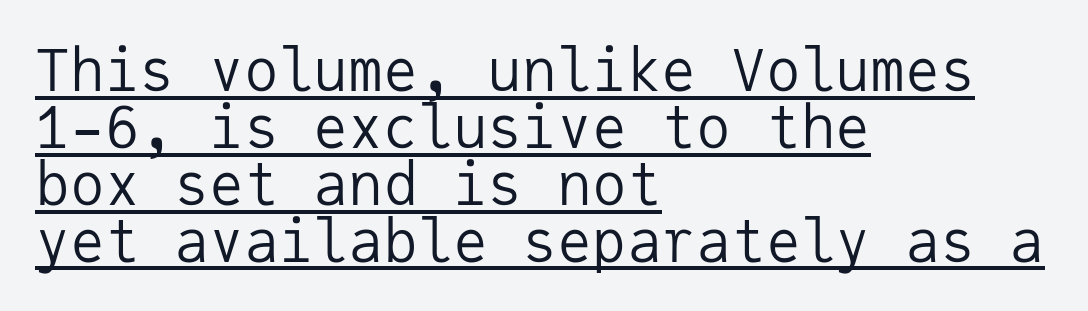
The image shows 58 px regular-weight sans-serif type, upright, monospaced; set left-aligned, tight line spacing (0.98x), normal letter spacing, underlined; low stroke contrast and a medium x-height.
